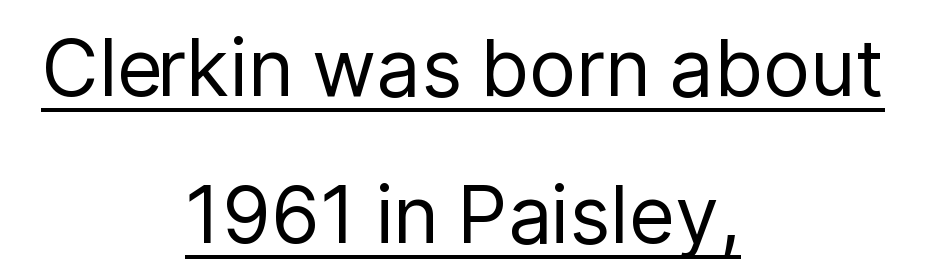
Stroke mass is kept to a normal reading level or below. Caption: multi-line text, centered on the measure. No italicization has been applied; the sample stays upright. Varying glyph widths throughout — classic text-font behaviour. The text was rendered using a sans face with plain stroke endings. The typesetter has applied underlining to the passage shown.
